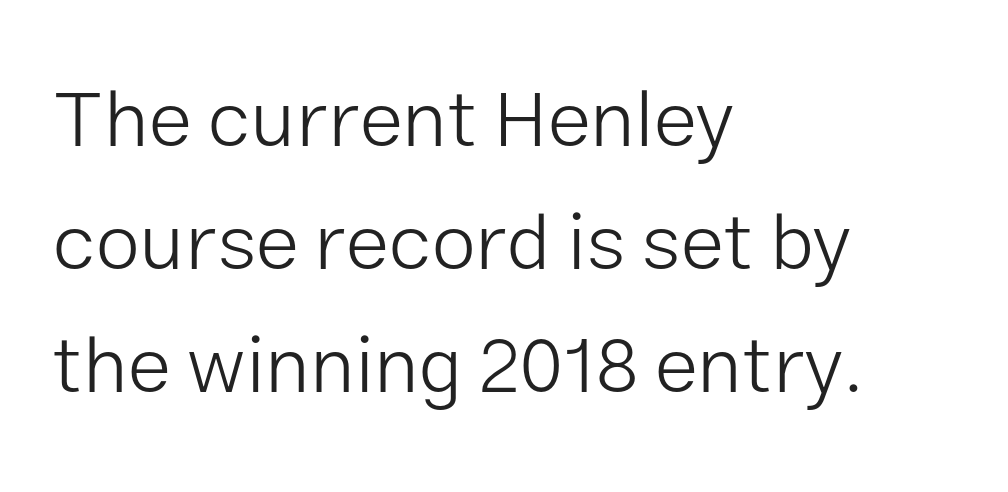
The designer went with a sans here, leaving each stem footless. The letters sit at their default tracking, neither squeezed nor spread. Character widths vary here, with narrow letters taking less room than wide ones. The vertical gap from one line to the next is medium. If you drew a line through each stem, it would be perfectly vertical. A classic flush-left, rag-right setting is used for this passage.
